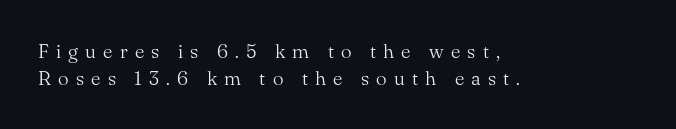
The image shows 20 px text type, upright; set left-aligned, normal line spacing (1.34x), unusually wide letter spacing (+0.36 em), not underlined.
